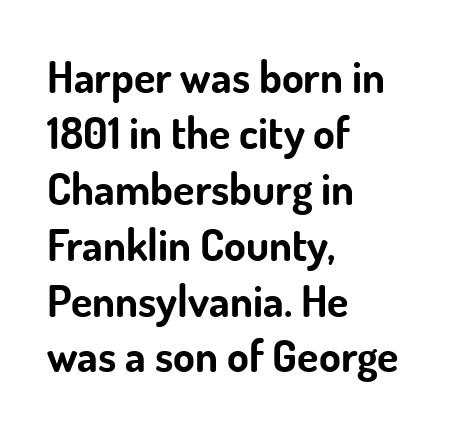
Quick note: underline off. The passage shown is typed in a proportional face where columns would drift. No extra tracking has been applied to these lines. Typographically, this falls in the sans-serif category. On the weight axis this lands at bold, roughly 700. The letters stand upright; this is a roman face.
